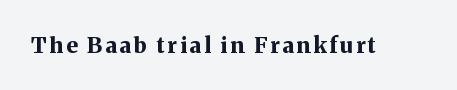
Weight check: bold — yes, fully. Rule under the text: the space is simply empty. Quick note: not italic, upright.
